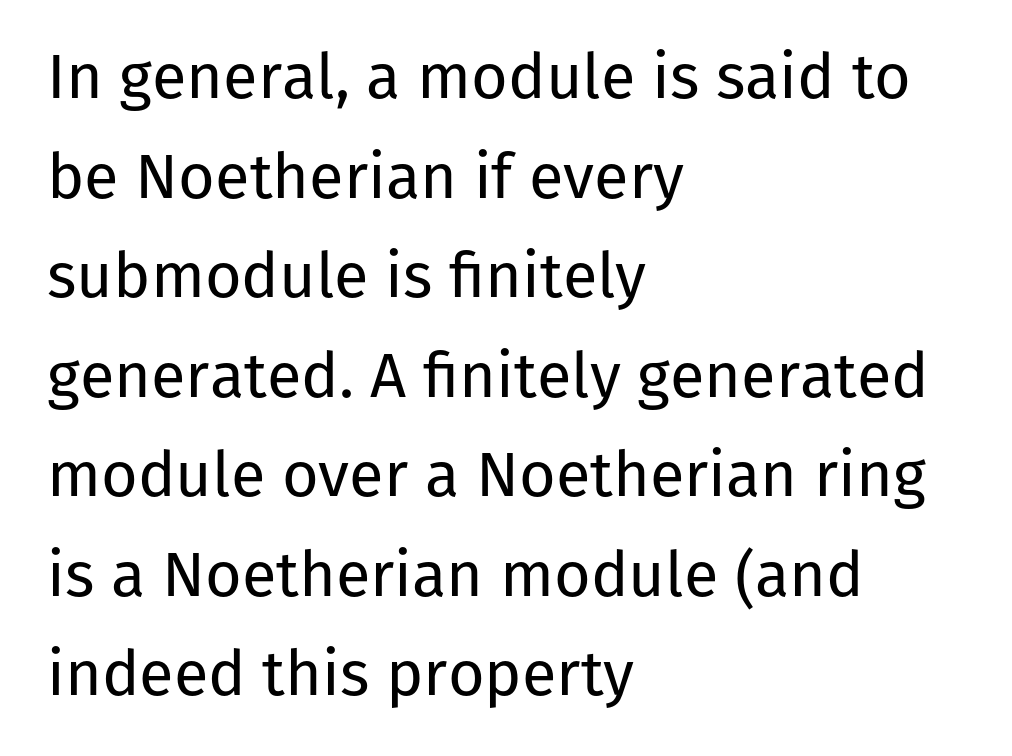
{"serif": "no", "italic": "no", "bold": "no", "weight": "regular", "width": "normal", "stroke_contrast": "low", "x_height": "medium", "monospaced": "no", "underline": "no", "align": "left", "line_spacing": "normal", "line_spacing_ratio": 1.58, "letter_spacing": "normal", "letter_spacing_em": 0.0, "glyph_px": 63}
